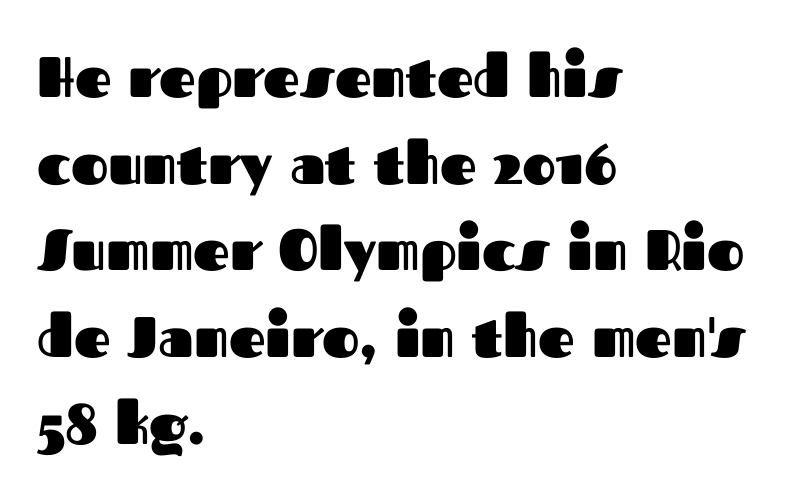
The ragged edge is on the right, which tells us the setting is flush left. Its strokes are broad and dark, the hallmark of bold type. Summary of vertical rhythm: regular, with standard interline spacing. Is there any slant? The stems are plumb.
